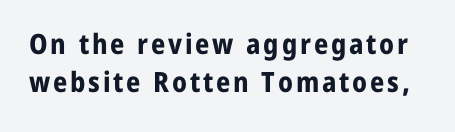
{"serif": "no", "italic": "no", "bold": "yes", "weight": "bold", "width": "normal", "stroke_contrast": "low", "x_height": "medium", "monospaced": "no", "underline": "no", "line_spacing": "normal", "line_spacing_ratio": 1.35, "glyph_px": 28}
